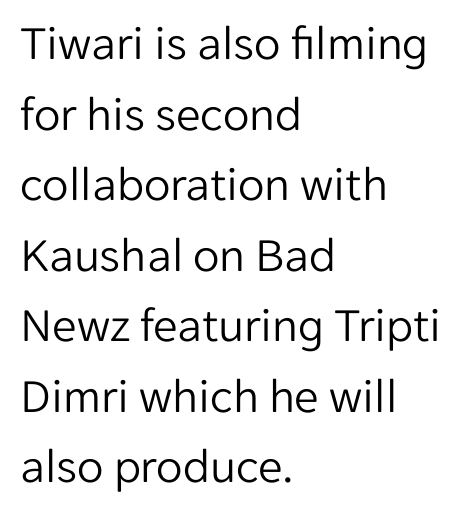
{"serif": "no", "italic": "no", "bold": "no", "weight": "light", "width": "normal", "stroke_contrast": "low", "x_height": "medium", "monospaced": "no", "underline": "no", "align": "left", "line_spacing": "normal", "line_spacing_ratio": 1.44, "letter_spacing": "normal", "letter_spacing_em": 0.0, "glyph_px": 49}
